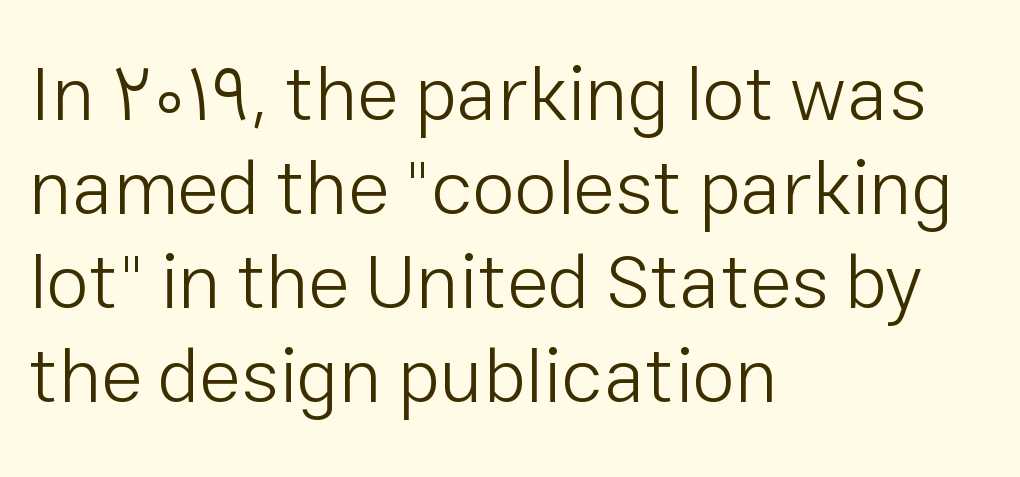
The image shows 77 px light sans-serif type, upright; set left-aligned, line spacing 1.22x, normal letter spacing, not underlined; low stroke contrast and a medium x-height.
